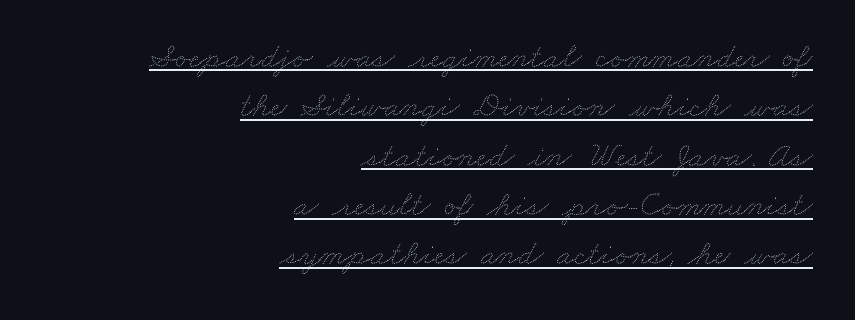
What stands out about the letter spacing? Nothing — it is the standard amount. The passage is arranged like a letterhead date or caption credit — flush right. Is there an underline? Yes — a line sits under the letters. In terms of leading, this rendering sits right in the middle. Looks like regular typesetting: each glyph gets only the width it needs.
